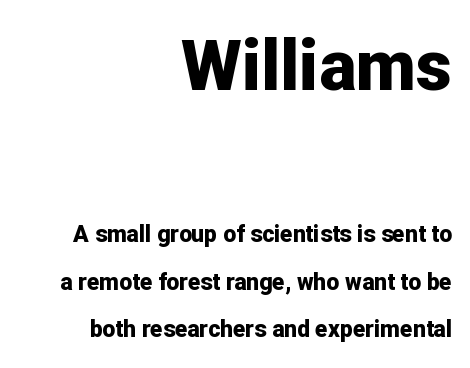
Emphasis by weight is at full strength: bold. Note the varied advance widths — an 'i' is clearly narrower than an 'm'. Visually the block forms a straight wall on the right and a jagged coastline on the left. If you drew a line through each stem, it would be perfectly vertical. What kind of face is this? One without serifs — a sans.
